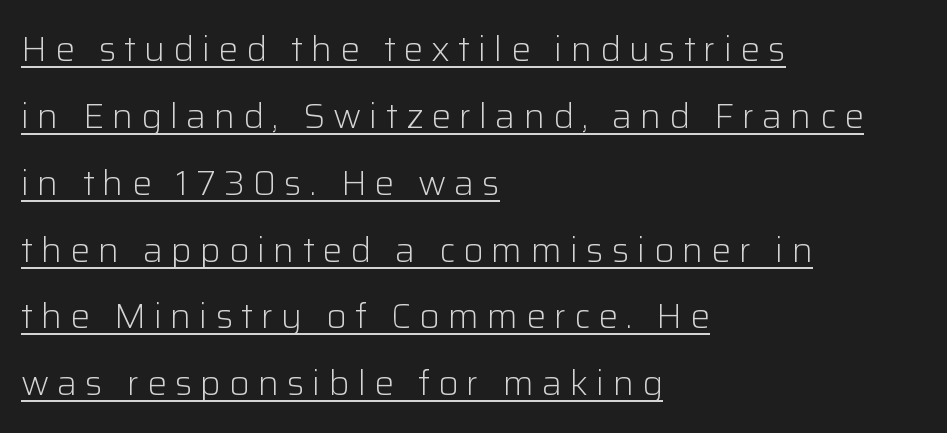
{"serif": "no", "italic": "no", "bold": "no", "weight": "light", "width": "normal", "stroke_contrast": "low", "x_height": "medium", "monospaced": "no", "underline": "yes", "align": "left", "line_spacing": "loose", "line_spacing_ratio": 1.91, "letter_spacing": "wide", "letter_spacing_em": 0.23, "glyph_px": 35}
